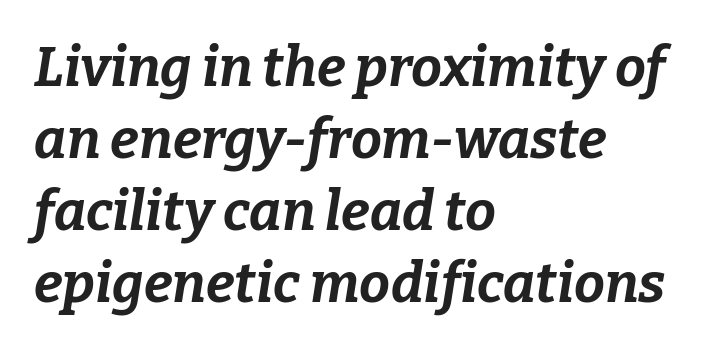
Q: Is the text bold? A: Yes.
Q: Is the text italic (slanted)? A: Yes, it leans right by about 9 degrees.
Q: Is the text underlined? A: No.
Q: How is the paragraph aligned? A: Left-aligned.
Q: Is the spacing between letters normal or unusually wide? A: Normal.
Q: Is the spacing between lines tight, normal or loose? A: Normal.
Q: Width (condensed, normal, or wide)? A: Normal.
Q: Stroke contrast? A: Low.
Q: x-height? A: Medium.
Q: Monospaced? A: No.
